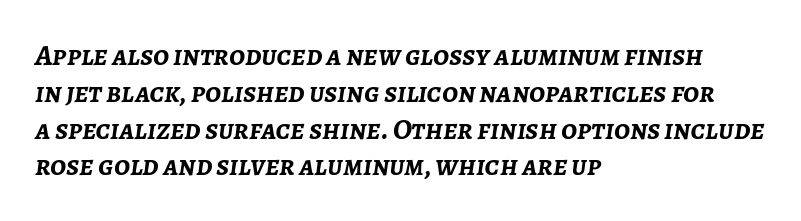
{"italic": "yes", "lean": "right", "slant_degrees": 7, "bold": "yes", "weight": "semibold", "width": "normal", "stroke_contrast": "low", "x_height": "medium", "monospaced": "no", "underline": "no", "align": "left", "line_spacing": "normal", "line_spacing_ratio": 1.27, "letter_spacing": "normal", "letter_spacing_em": 0.0, "glyph_px": 29}
